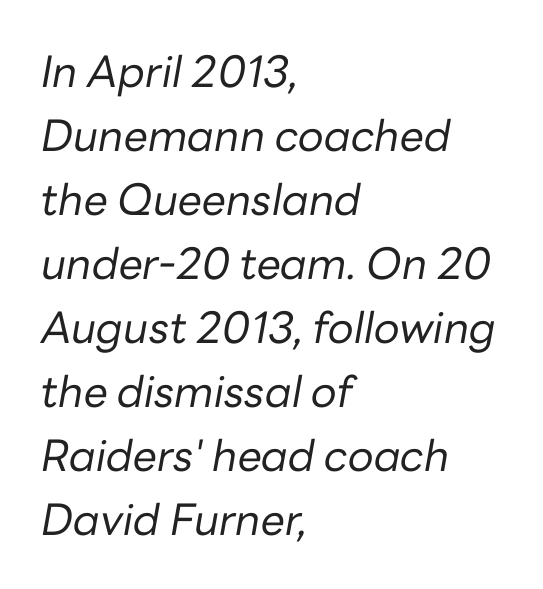
{"italic": "yes", "lean": "right", "slant_degrees": 10, "bold": "no", "weight": "regular", "width": "normal", "stroke_contrast": "low", "x_height": "medium", "monospaced": "no", "underline": "no", "align": "left", "line_spacing": "normal", "line_spacing_ratio": 1.49, "letter_spacing": "normal", "letter_spacing_em": 0.0, "glyph_px": 43}
